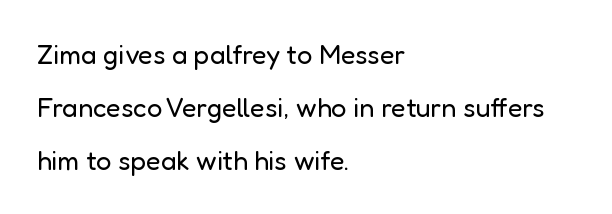
The image shows 27 px text type, upright; set left-aligned, loose line spacing (1.96x), normal letter spacing, not underlined.
